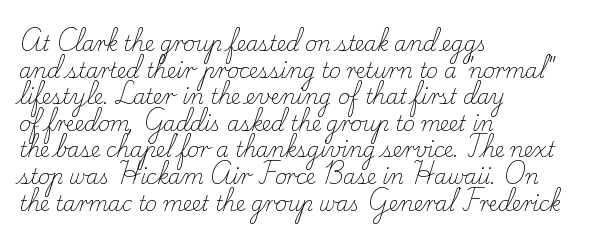
Does the copy run flush right? No — it runs flush left. The block of text has a typical density, with ordinary space between rows. This sample uses plain, unmodified letter spacing. The zone under the glyphs is completely vacant. Stem width sits at or under what a default text font uses.
